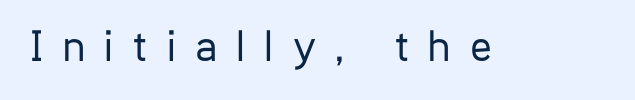
The strokes are not fattened; the text isn't bold. The typography opts for an upright posture over an oblique one. These lines are rendered in a variable-pitch font. Serifs: no, the terminals of the letterforms are clean. Letters rest on an invisible, unmarked baseline.
